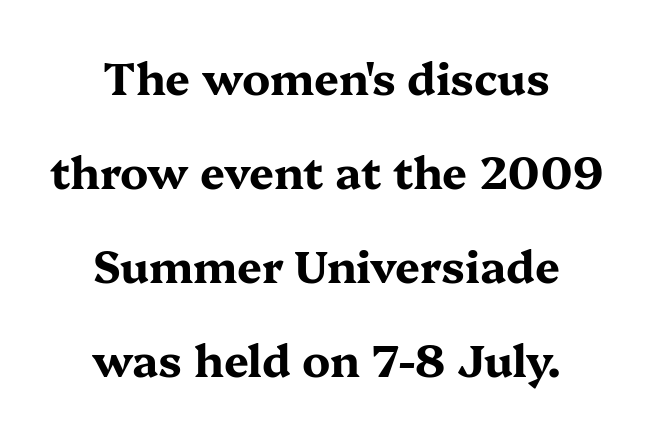
The image shows 44 px bold, wide serif type, upright; set centered, loose line spacing (2.14x), normal letter spacing, not underlined; medium stroke contrast and a medium x-height.
